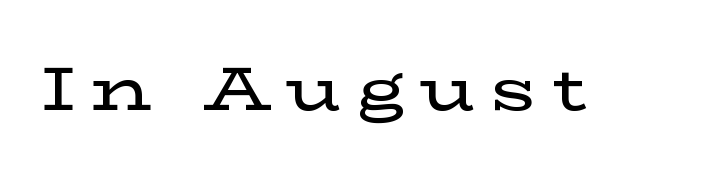
{"serif": "yes", "italic": "no", "width": "wide", "stroke_contrast": "low", "x_height": "medium", "monospaced": "no", "underline": "no", "letter_spacing": "wide", "letter_spacing_em": 0.25, "glyph_px": 61}
